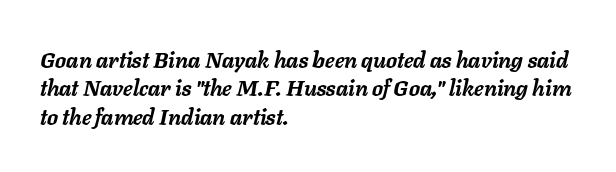
The image shows 22 px bold type, italic (leaning right); set left-aligned, normal line spacing (1.29x), normal letter spacing, not underlined.
